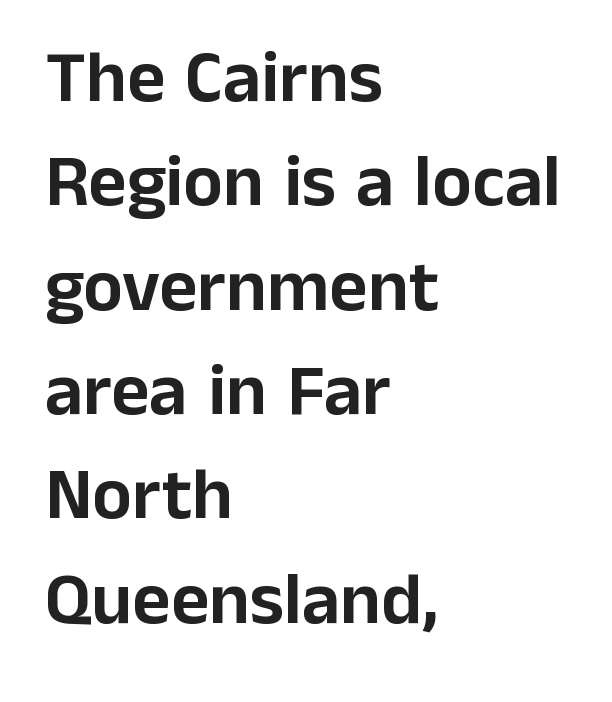
The image shows 74 px sans-serif type, upright; set left-aligned, normal line spacing (1.41x), normal letter spacing, not underlined; low stroke contrast and a medium x-height.
